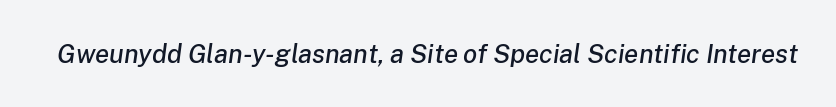
{"italic": "yes", "lean": "right", "slant_degrees": 8, "underline": "no", "letter_spacing": "normal", "letter_spacing_em": 0.0, "glyph_px": 26}
